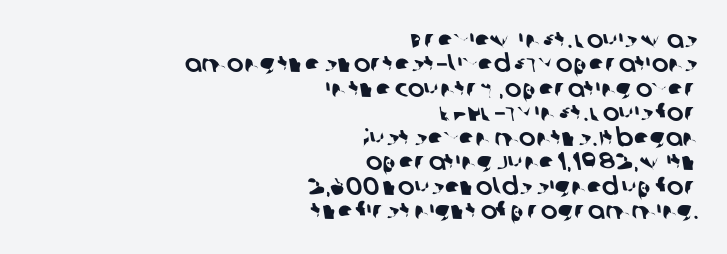
Q: Is the text underlined? A: No.
Q: How is the paragraph aligned? A: Right-aligned.
Q: Is the spacing between letters normal or unusually wide? A: Normal.
Q: Is the spacing between lines tight, normal or loose? A: Tight.
